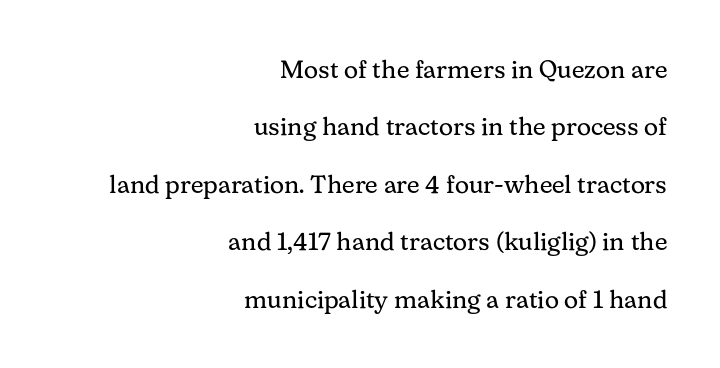
Q: Is the text bold? A: No.
Q: Is the text italic (slanted)? A: No, it is upright.
Q: Is the text underlined? A: No.
Q: How is the paragraph aligned? A: Right-aligned.
Q: Is the spacing between letters normal or unusually wide? A: Normal.
Q: Is the spacing between lines tight, normal or loose? A: Loose.
